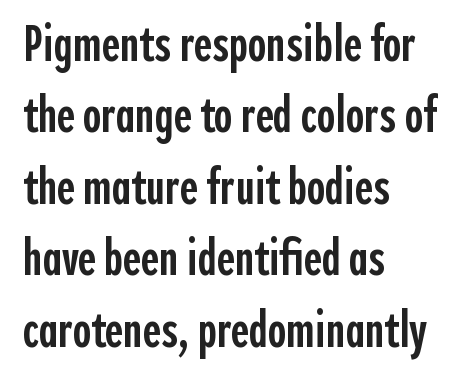
The image shows 50 px semibold, condensed sans-serif type, upright; set left-aligned, normal line spacing (1.43x), normal letter spacing, not underlined; a medium x-height.
